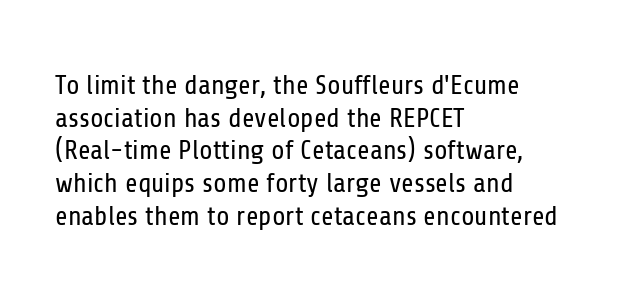
The image shows 27 px text type, upright; set left-aligned, line spacing 1.21x, normal letter spacing, not underlined.
